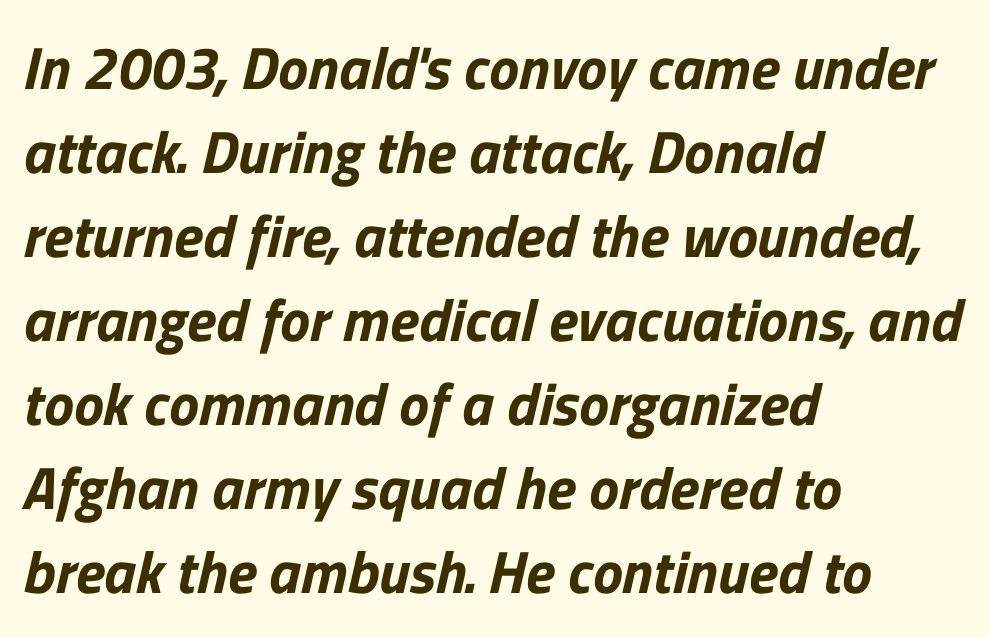
Q: Is the typeface a serif or a sans-serif typeface? A: Sans-serif.
Q: Is the text underlined? A: No.
Q: How is the paragraph aligned? A: Left-aligned.
Q: Is the spacing between letters normal or unusually wide? A: Normal.
Q: Is the spacing between lines tight, normal or loose? A: Normal.
Q: Width (condensed, normal, or wide)? A: Normal.
Q: Stroke contrast? A: Low.
Q: x-height? A: Medium.
Q: Monospaced? A: No.
